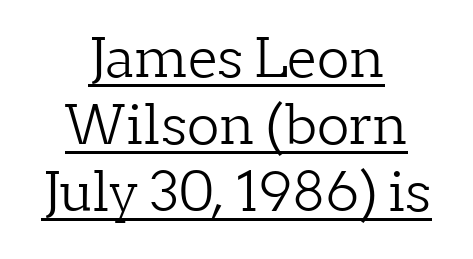
Q: Is the text bold? A: No.
Q: Is the text italic (slanted)? A: No, it is upright.
Q: Is the typeface a serif or a sans-serif typeface? A: Serif.
Q: Is the text underlined? A: Yes.
Q: How is the paragraph aligned? A: Centered.
Q: Is the spacing between letters normal or unusually wide? A: Normal.
Q: Width (condensed, normal, or wide)? A: Normal.
Q: Stroke contrast? A: Low.
Q: x-height? A: Medium.
Q: Monospaced? A: No.
